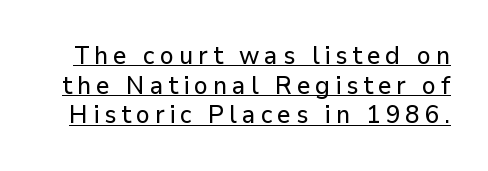
{"italic": "no", "underline": "yes", "line_spacing_ratio": 1.19, "letter_spacing": "wide", "letter_spacing_em": 0.2, "glyph_px": 25}
